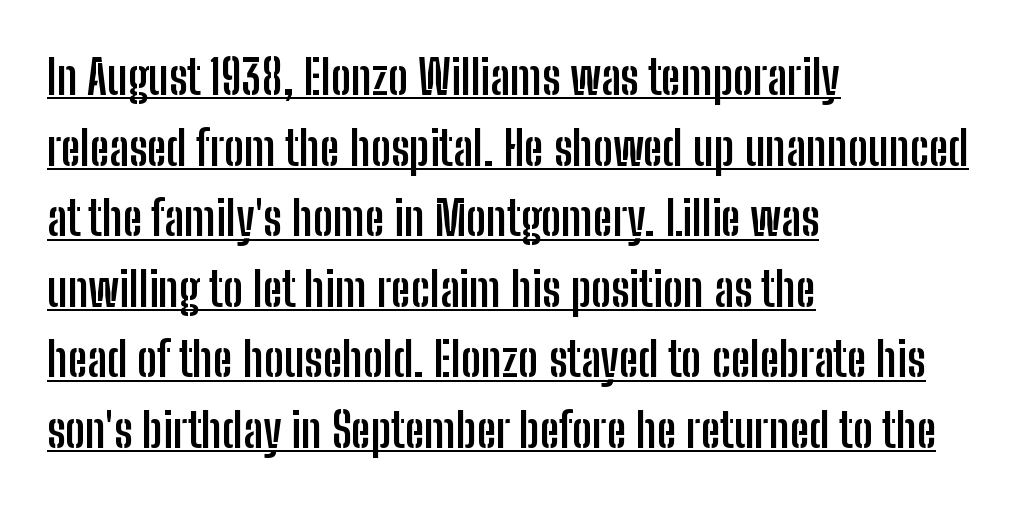
{"serif": "no", "italic": "no", "bold": "yes", "weight": "semibold", "width": "condensed", "stroke_contrast": "low", "x_height": "medium", "monospaced": "no", "underline": "yes", "align": "left", "line_spacing": "normal", "line_spacing_ratio": 1.47, "letter_spacing": "normal", "letter_spacing_em": 0.0, "glyph_px": 48}
